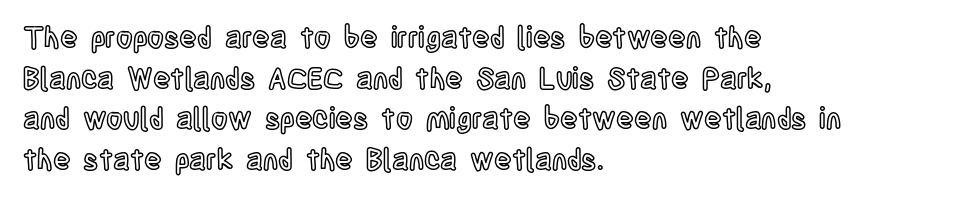
The image shows 29 px condensed type, upright; set left-aligned, normal line spacing (1.4x), normal letter spacing, not underlined; a large x-height.
